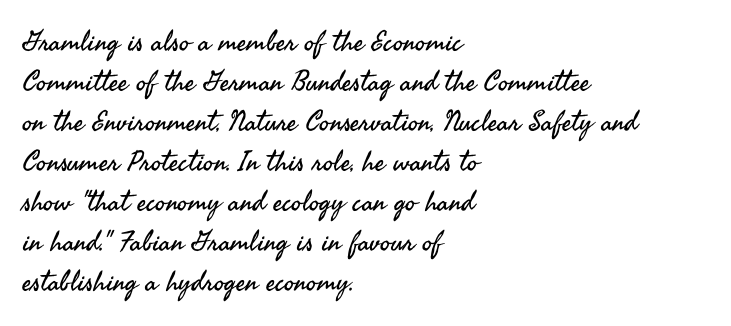
Q: Is the text bold? A: No.
Q: Is the text italic (slanted)? A: Yes.
Q: Is the typeface a serif or a sans-serif typeface? A: Sans-serif.
Q: Is the text underlined? A: No.
Q: How is the paragraph aligned? A: Left-aligned.
Q: Is the spacing between letters normal or unusually wide? A: Normal.
Q: Is the spacing between lines tight, normal or loose? A: Normal.
Q: Width (condensed, normal, or wide)? A: Normal.
Q: Stroke contrast? A: Medium.
Q: x-height? A: Small.
Q: Monospaced? A: No.
